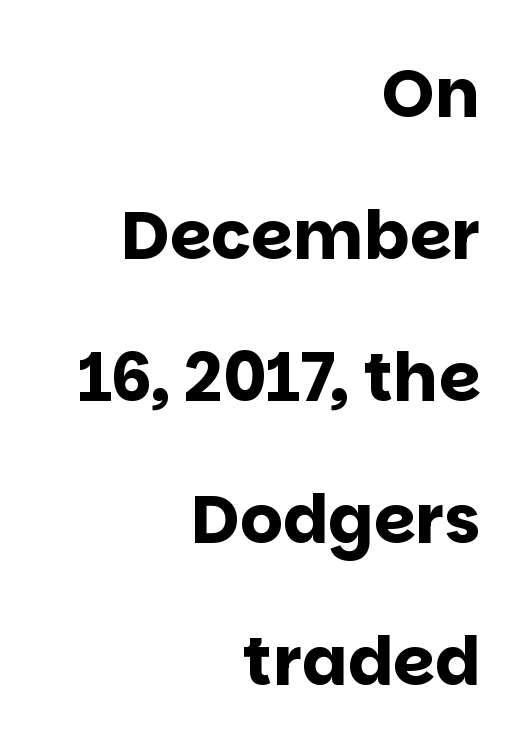
The rendering uses a large line-height, opening up the rows. The space directly below the letters is spotless. The rendering anchors every line to the right-hand side. This sample uses plain, unmodified letter spacing. Looks like regular typesetting: each glyph gets only the width it needs.
